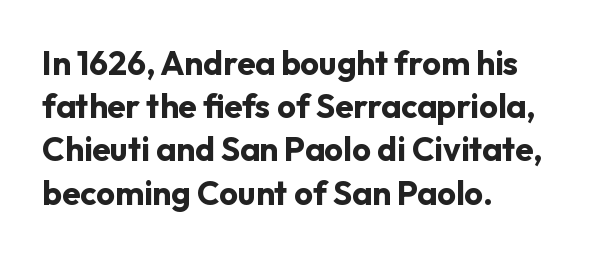
{"serif": "no", "italic": "no", "bold": "yes", "weight": "bold", "width": "normal", "stroke_contrast": "low", "x_height": "medium", "monospaced": "no", "underline": "no", "align": "left", "line_spacing": "normal", "line_spacing_ratio": 1.31, "letter_spacing": "normal", "letter_spacing_em": 0.0, "glyph_px": 33}
